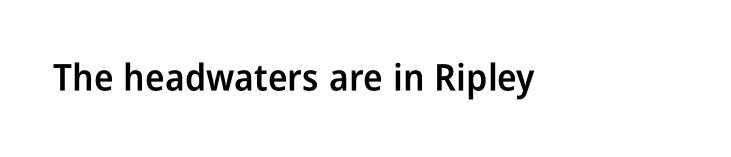
The image shows 37 px semibold, condensed sans-serif type, upright; set normal letter spacing, not underlined; low stroke contrast and a medium x-height.
